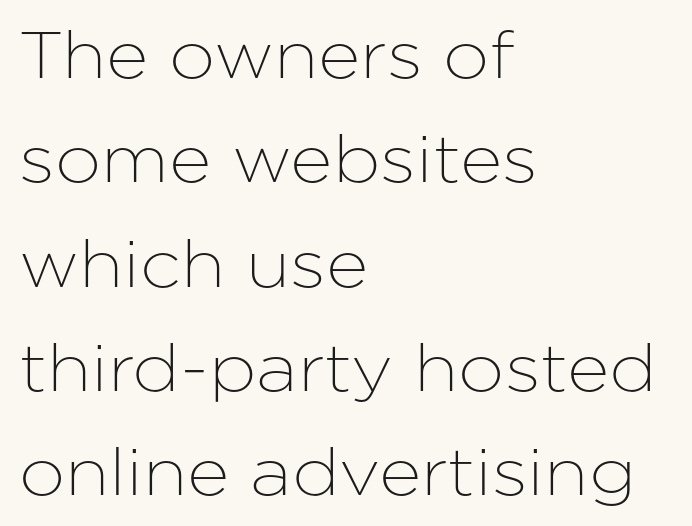
Q: Is the text italic (slanted)? A: No, it is upright.
Q: Is the typeface a serif or a sans-serif typeface? A: Sans-serif.
Q: Is the text underlined? A: No.
Q: How is the paragraph aligned? A: Left-aligned.
Q: Is the spacing between letters normal or unusually wide? A: Normal.
Q: Is the spacing between lines tight, normal or loose? A: Normal.
Q: Width (condensed, normal, or wide)? A: Normal.
Q: Stroke contrast? A: Low.
Q: x-height? A: Medium.
Q: Monospaced? A: No.
